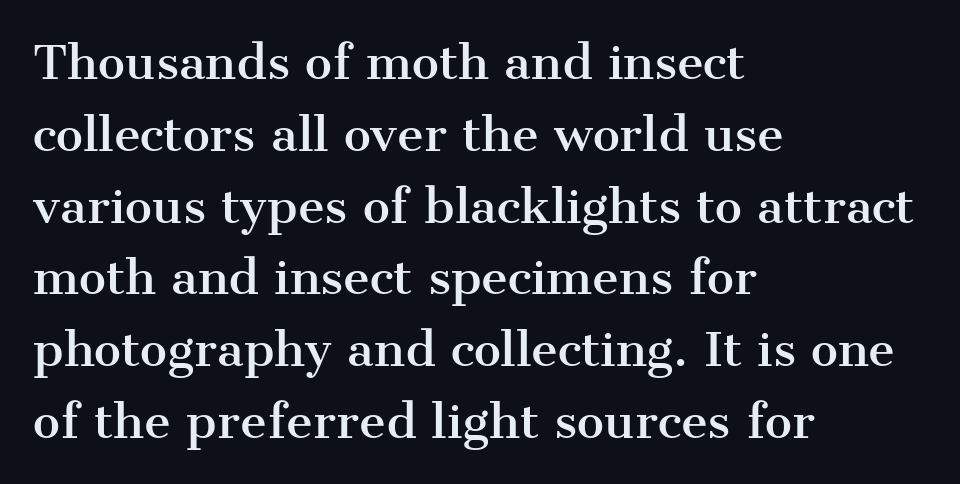
{"serif": "yes", "italic": "no", "width": "normal", "stroke_contrast": "medium", "x_height": "medium", "monospaced": "no", "underline": "no", "align": "left", "line_spacing": "normal", "line_spacing_ratio": 1.56, "letter_spacing": "normal", "letter_spacing_em": 0.0, "glyph_px": 46}
